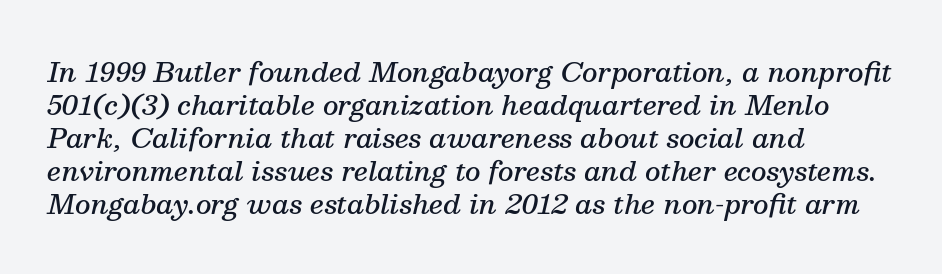
{"italic": "yes", "lean": "right", "slant_degrees": 13, "bold": "semi", "underline": "no", "align": "left", "line_spacing_ratio": 1.22, "letter_spacing": "normal", "letter_spacing_em": 0.0, "glyph_px": 27}
